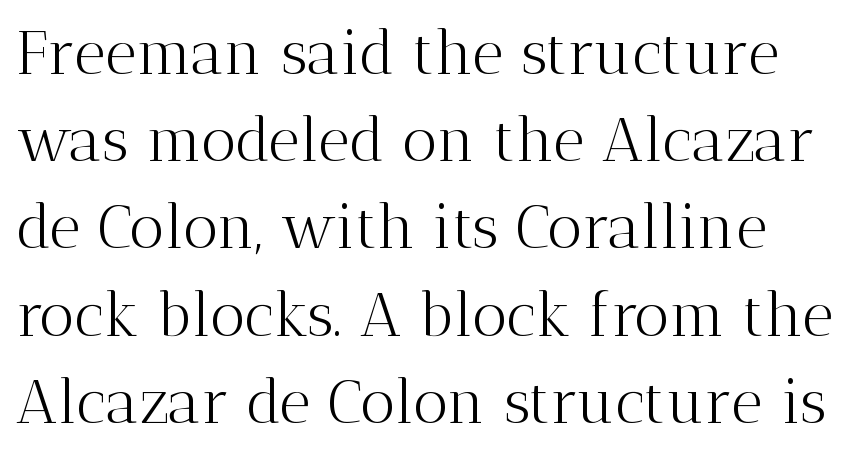
Q: Is the text bold? A: No.
Q: Is the text italic (slanted)? A: No, it is upright.
Q: Is the typeface a serif or a sans-serif typeface? A: Serif.
Q: Is the text underlined? A: No.
Q: Is the spacing between letters normal or unusually wide? A: Normal.
Q: Is the spacing between lines tight, normal or loose? A: Normal.
Q: Width (condensed, normal, or wide)? A: Normal.
Q: Stroke contrast? A: Medium.
Q: x-height? A: Medium.
Q: Monospaced? A: No.
